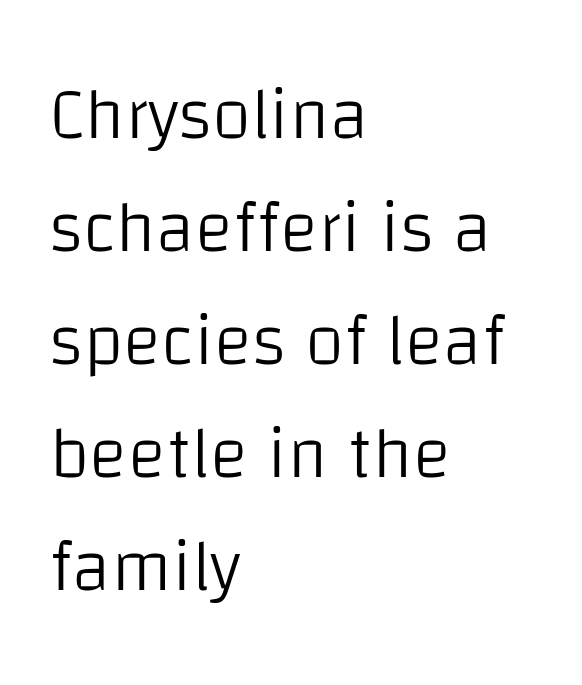
Letterform terminals end flat and unadorned throughout the passage. Proportional: the letters do not fall into vertical columns. Rendered with straight, roman letterforms. Typeset ragged right — the left edge is the straight one. Each row of text sits above clean, open space. Inter-character spacing is left at the font's built-in metrics.
